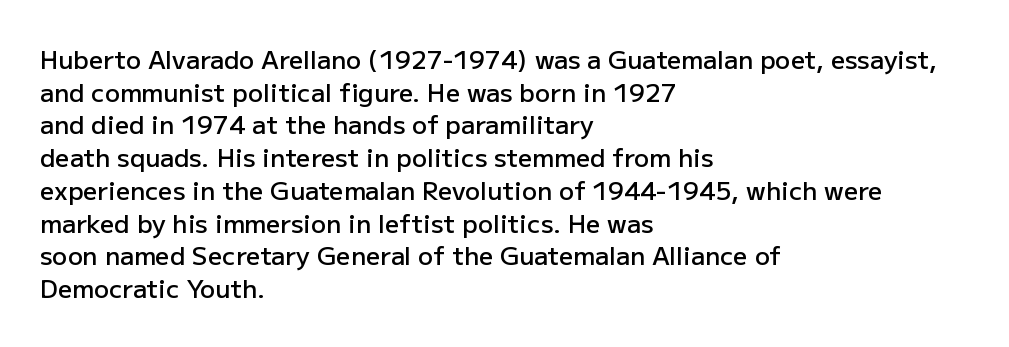
Short and long lines alike share a common starting point at left. Notice how the stems are strictly vertical — no italics here. Default kerning and tracking; the words read as compact shapes. Typesetter's note: demi weight, one step under bold.
